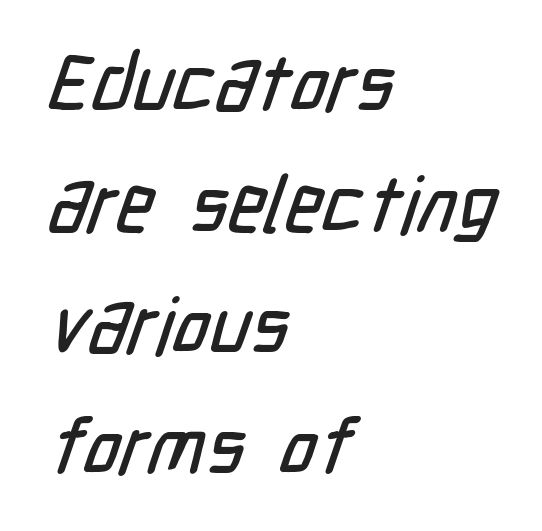
The image shows 79 px condensed sans-serif type; set left-aligned, normal line spacing (1.53x), normal letter spacing, not underlined; low stroke contrast and a medium x-height.
